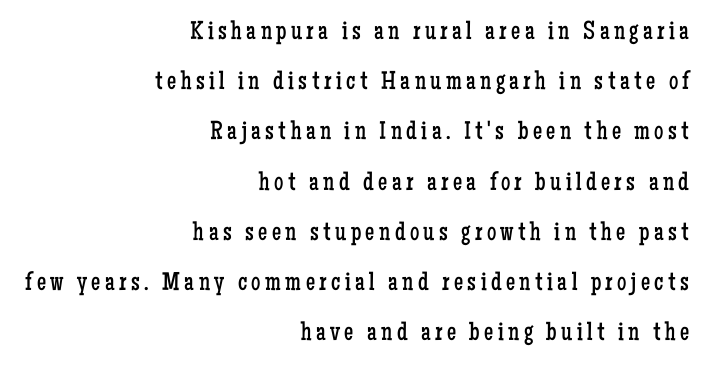
The paragraph shown leans on its right margin. Whoever set this chose breathing room over compactness in the vertical rhythm. Summary of weight: not heavy and not bold. The gap between lines stays unmarked. The lettering holds an erect, upright posture throughout.
